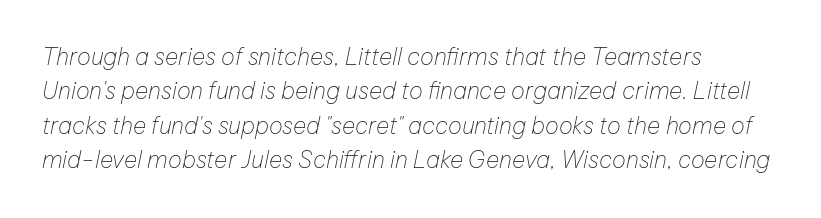
Q: Is the text bold? A: No.
Q: Is the text italic (slanted)? A: Yes, it leans right by about 12 degrees.
Q: Is the text underlined? A: No.
Q: How is the paragraph aligned? A: Left-aligned.
Q: Is the spacing between letters normal or unusually wide? A: Normal.
Q: Is the spacing between lines tight, normal or loose? A: Normal.
